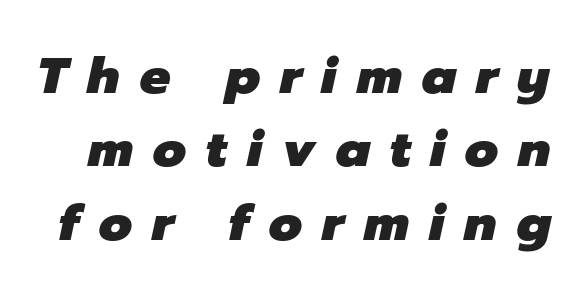
This sample uses an oblique cut, with every glyph tilted off the vertical. The tracking reads as deliberately expanded to a designer's eye. Heavy-handed strokes throughout: this text is bold. A bare baseline throughout the passage. Notice how descenders clear the ascenders below comfortably — that's standard leading. The letters advance in unequal steps, a hallmark of proportional type.
